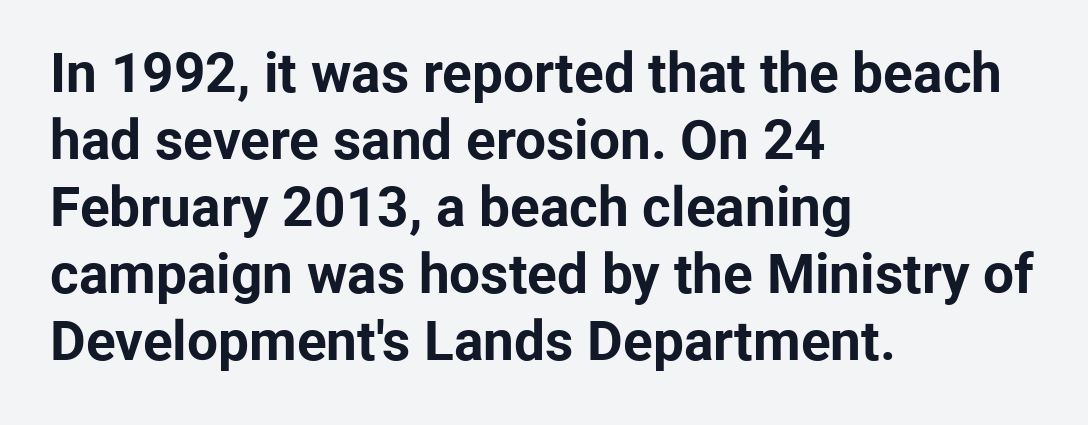
The letters stand upright; this is a roman face. Stroke thickness is high; the sample reads as a true bold. Beneath every word, the page is bare. The type is set solid horizontally, with unmodified tracking. Do the characters align in a grid? No, the font is proportional. Does the type have serifs? No, each stem ends abruptly.
